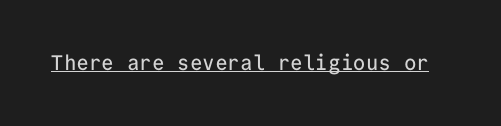
{"italic": "no", "underline": "yes", "letter_spacing": "normal", "letter_spacing_em": 0.0, "glyph_px": 21}
